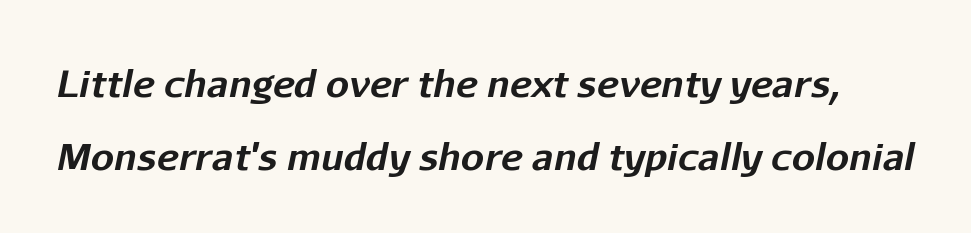
{"italic": "yes", "lean": "right", "slant_degrees": 11, "bold": "yes", "weight": "bold", "width": "normal", "stroke_contrast": "low", "x_height": "medium", "monospaced": "no", "underline": "no", "line_spacing": "loose", "line_spacing_ratio": 1.96, "letter_spacing": "normal", "letter_spacing_em": 0.0, "glyph_px": 37}
